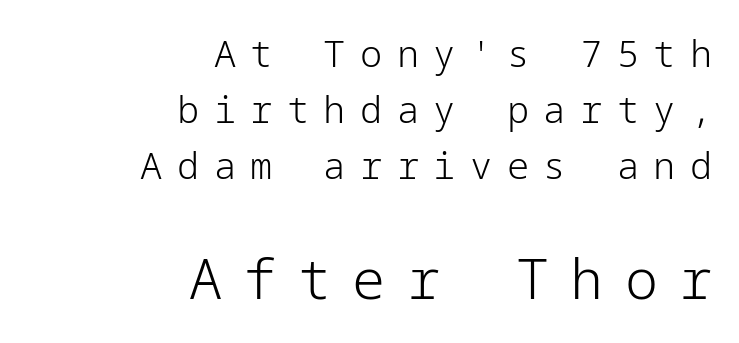
Q: Is the text bold? A: No.
Q: Is the text italic (slanted)? A: No, it is upright.
Q: Is the typeface a serif or a sans-serif typeface? A: Sans-serif.
Q: Is the text underlined? A: No.
Q: How is the paragraph aligned? A: Right-aligned.
Q: Is the spacing between letters normal or unusually wide? A: Unusually wide.
Q: Is the spacing between lines tight, normal or loose? A: Normal.
Q: Which block of text is set in a larger size, the first (top) or the second (bottom)? A: The second (bottom) one.
Q: Width (condensed, normal, or wide)? A: Normal.
Q: Stroke contrast? A: Low.
Q: x-height? A: Medium.
